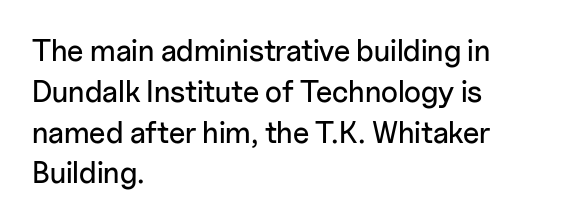
Q: Is the text italic (slanted)? A: No, it is upright.
Q: Is the typeface a serif or a sans-serif typeface? A: Sans-serif.
Q: Is the text underlined? A: No.
Q: How is the paragraph aligned? A: Left-aligned.
Q: Is the spacing between letters normal or unusually wide? A: Normal.
Q: Is the spacing between lines tight, normal or loose? A: Normal.
Q: Width (condensed, normal, or wide)? A: Normal.
Q: Stroke contrast? A: Low.
Q: x-height? A: Medium.
Q: Monospaced? A: No.
